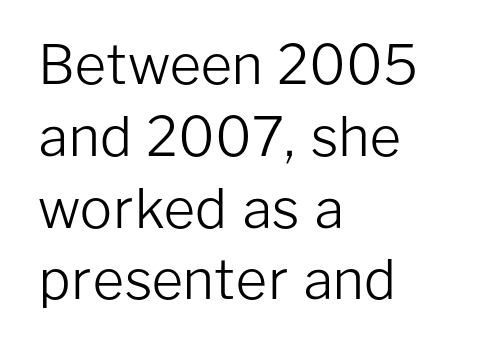
Inter-character spacing is left at the font's built-in metrics. Note the varied advance widths — an 'i' is clearly narrower than an 'm'. The gap between lines stays unmarked. In CSS terms this would be text-align: left.
